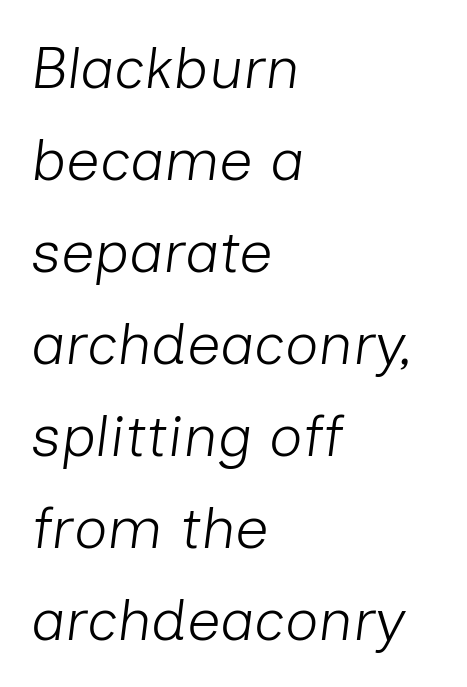
The image shows 59 px light type, italic (leaning right); set left-aligned, normal line spacing (1.56x), normal letter spacing, not underlined; low stroke contrast and a medium x-height.
